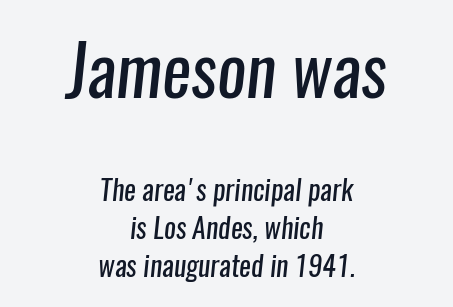
The letters look calm and open, with moderate or lighter stems. This sample uses plain, unmodified letter spacing. Nothing sits at the stroke ends, so this counts as sans-serif. These lines are rendered in a variable-pitch font. Compared with typical paragraphs, the rows here are spaced about the same. Where is the straight margin? There isn't one; the lines are centered.
